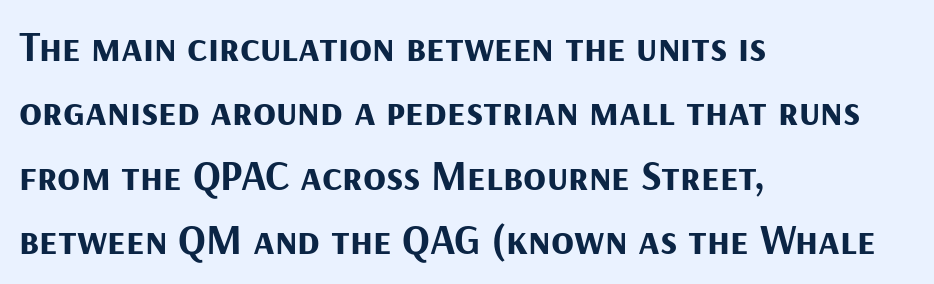
The image shows 42 px bold sans-serif type, upright; set left-aligned, normal line spacing (1.53x), normal letter spacing, not underlined; medium stroke contrast and a medium x-height.
